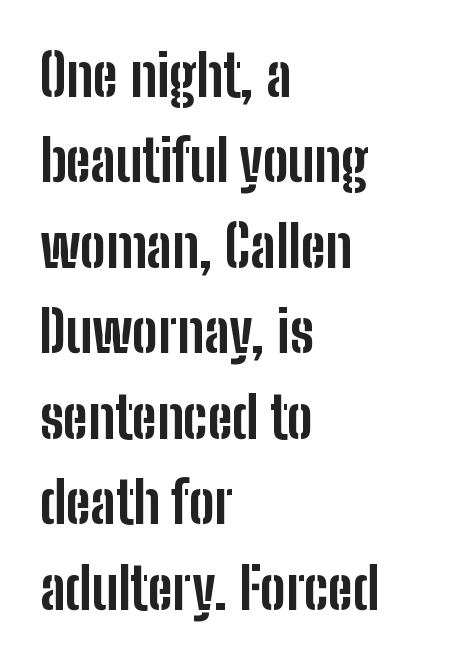
The image shows 57 px bold, condensed sans-serif type, upright; set left-aligned, normal line spacing (1.5x), normal letter spacing, not underlined; low stroke contrast and a medium x-height.
